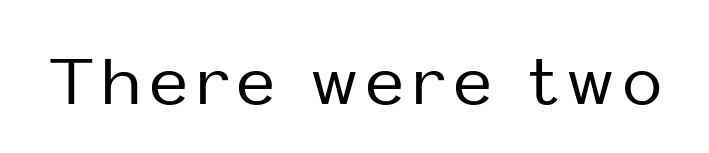
This sample has the flowing, uneven cadence of proportional lettering. A roman cut, with each character standing at attention. The area under the type is left untouched. Nothing sits at the stroke ends, so this counts as sans-serif.
